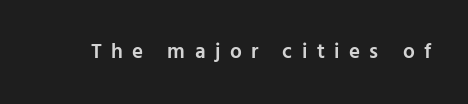
{"italic": "no", "bold": "semi", "underline": "no", "letter_spacing": "wide", "letter_spacing_em": 0.45, "glyph_px": 21}
